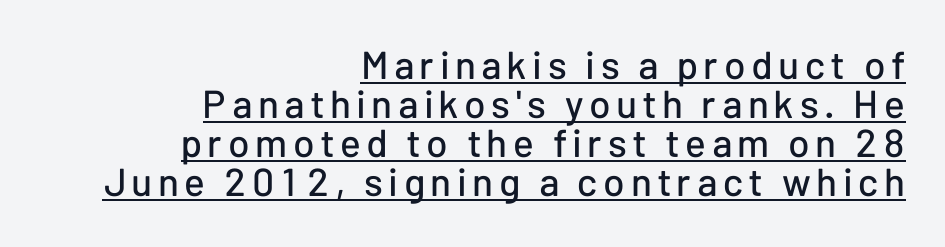
{"serif": "no", "italic": "no", "width": "normal", "stroke_contrast": "low", "x_height": "medium", "monospaced": "no", "underline": "yes", "align": "right", "line_spacing": "tight", "line_spacing_ratio": 1.0, "glyph_px": 39}
